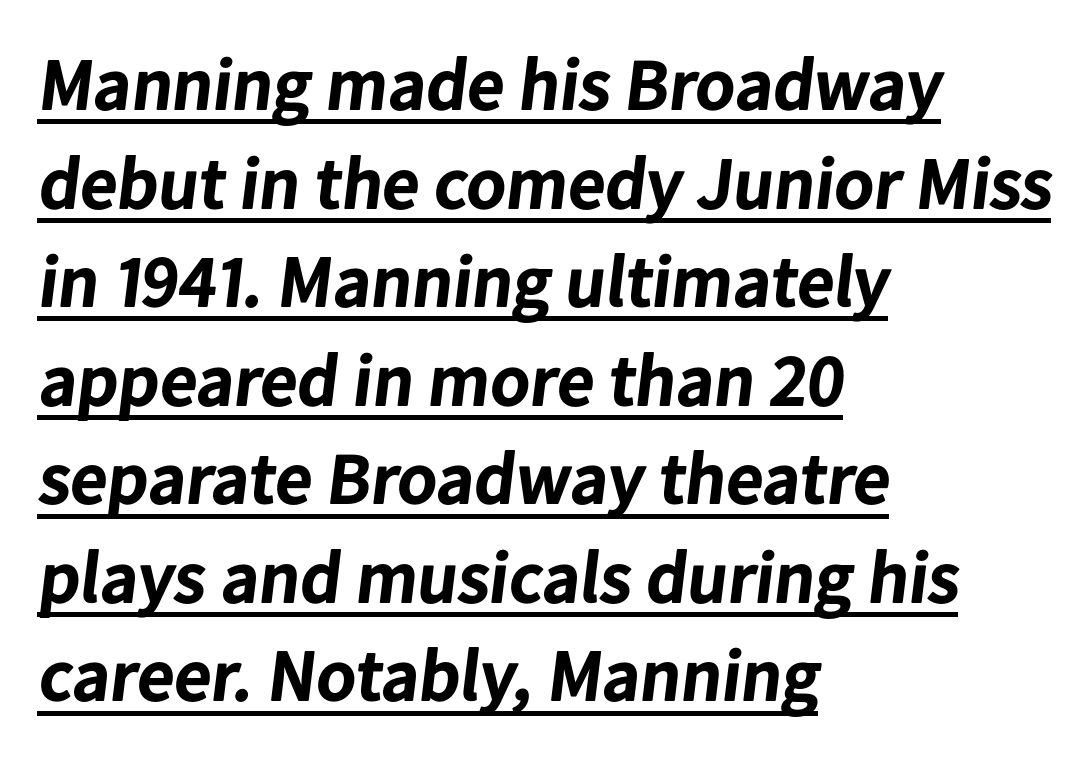
{"serif": "no", "bold": "yes", "weight": "bold", "width": "normal", "stroke_contrast": "low", "x_height": "medium", "monospaced": "no", "underline": "yes", "align": "left", "line_spacing": "normal", "line_spacing_ratio": 1.35, "letter_spacing": "normal", "letter_spacing_em": 0.0, "glyph_px": 73}
